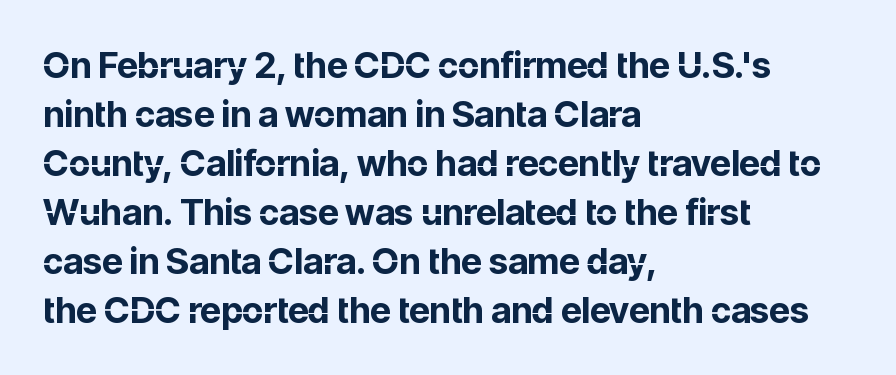
The image shows 36 px bold sans-serif type, upright; set left-aligned, normal line spacing (1.36x), normal letter spacing, not underlined; low stroke contrast and a medium x-height.
